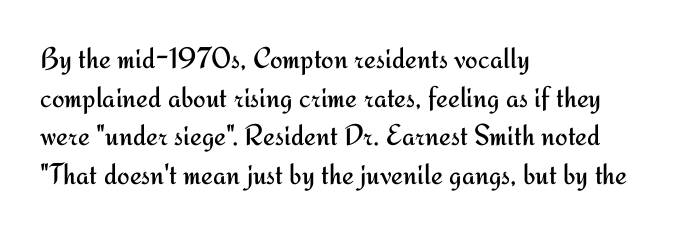
Does extra space separate the letters? No, they use regular spacing. Normally led — the rows are evenly, conventionally spaced. This reads as an unemphasized weight, regular at the heaviest. The letters advance in unequal steps, a hallmark of proportional type.
